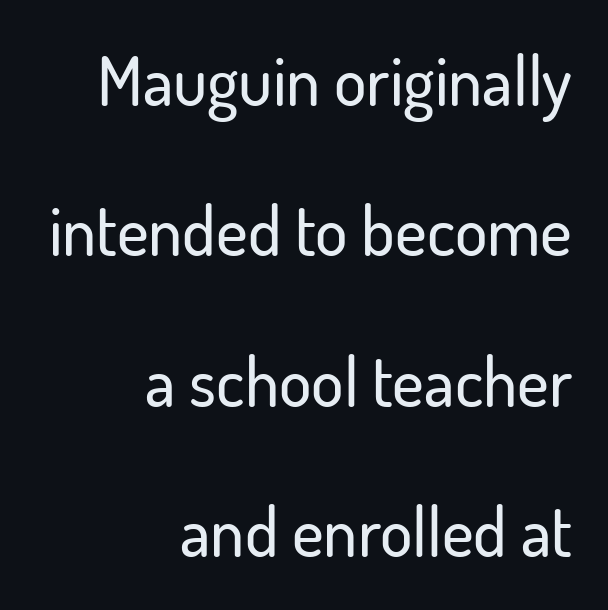
The passage shown has conventional tracking throughout. A clean baseline with only descenders dipping below it. A flush-right, rag-left setting is used for this passage. Students, observe: this is what heavily led, spacious text looks like. Italic: no, the glyphs are upright roman.
